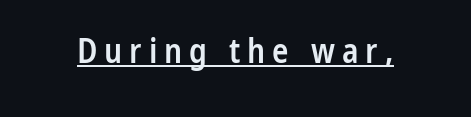
The image shows 34 px semibold, condensed sans-serif type, upright; set unusually wide letter spacing (+0.2 em), underlined; low stroke contrast and a medium x-height.
